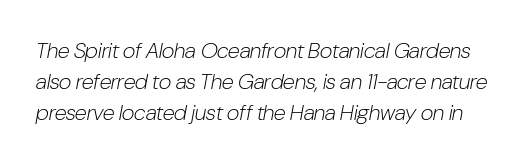
{"italic": "yes", "lean": "right", "slant_degrees": 10, "bold": "no", "underline": "no", "line_spacing": "normal", "line_spacing_ratio": 1.4, "letter_spacing": "normal", "letter_spacing_em": 0.0, "glyph_px": 22}
